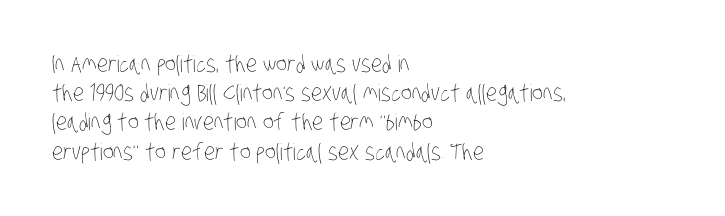
These lines keep a tight, regular rhythm from letter to letter. The weight tops out at a normal text grade. The passage is arranged the way most books set body copy — flush left. A typesetter would call this leading conventional body-copy spacing. The baseline area is clear.
